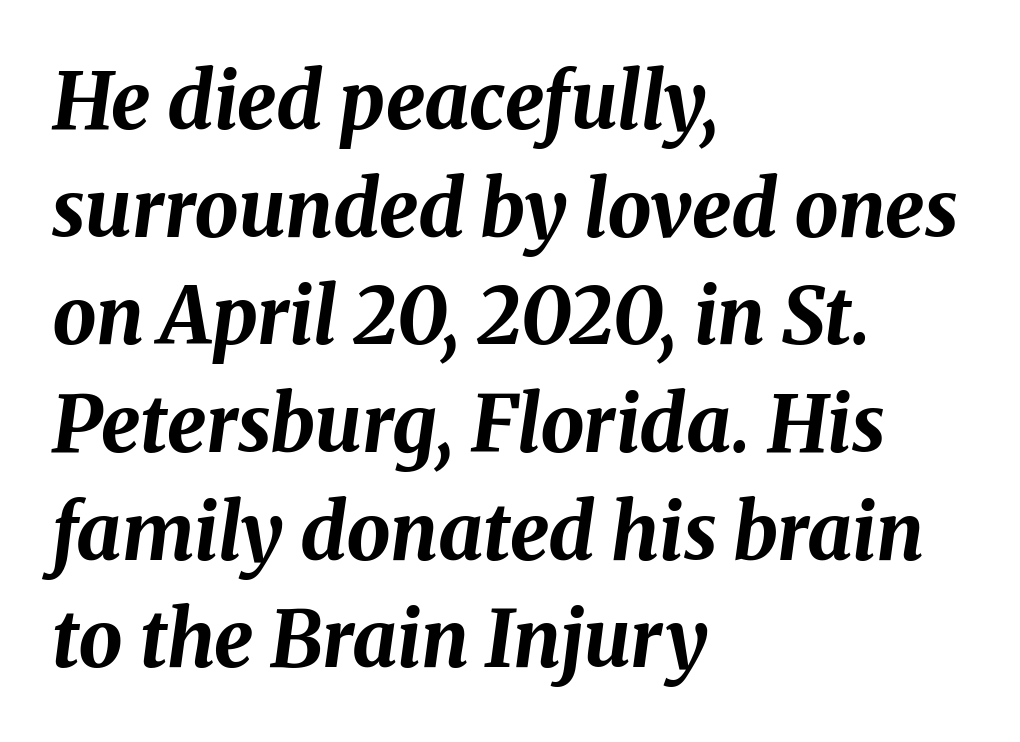
The image shows 78 px bold type, italic (leaning right); set left-aligned, normal line spacing (1.38x), normal letter spacing, not underlined; medium stroke contrast and a medium x-height.
